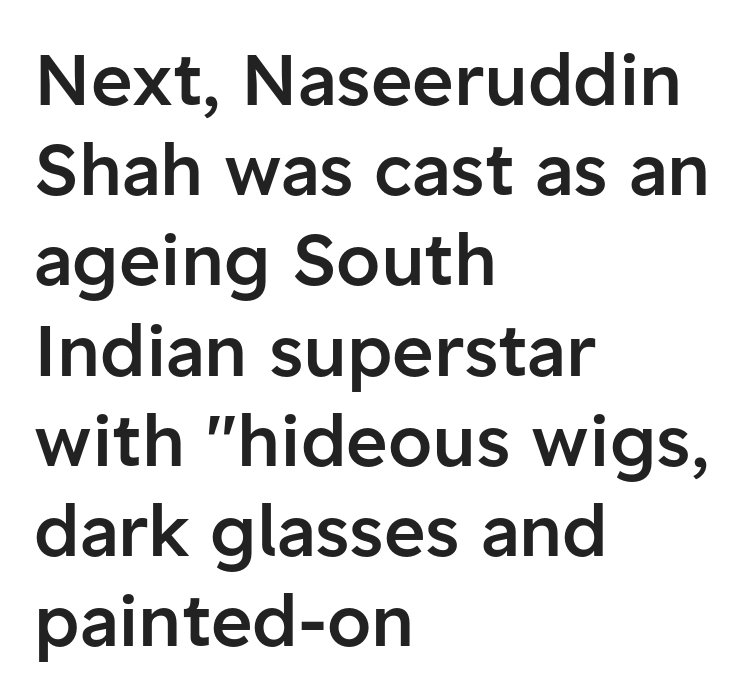
Inter-character spacing is left at the font's built-in metrics. Does the type have serifs? No, each stem ends abruptly. Italic? Not at all — the glyphs are vertical. Clear beneath every line of the passage.
